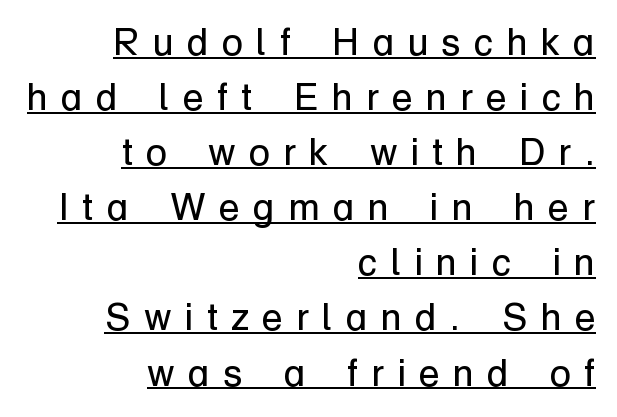
One-word summary of the alignment: right. Between one letter and the next there's a generous, obvious gap. These lines are rendered in a variable-pitch font. This block has exactly the height ordinary leading produces. Serifs: no, the terminals of the letterforms are clean.
